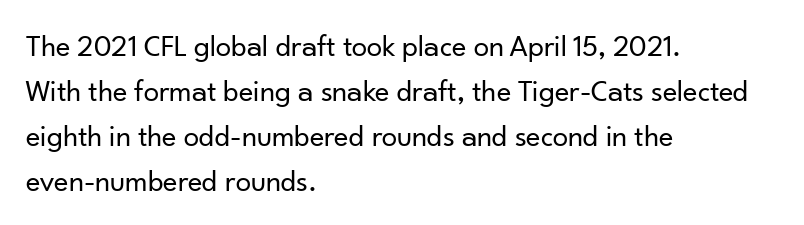
No word sits above an underline. This is the regular roman posture of the typeface. In terms of letterform style, serifs are entirely absent. The lines sit at an ordinary, default distance from one another. Each letter keeps its own natural width here, so spacing adapts to shape. A light-to-regular cut is what we see here.
